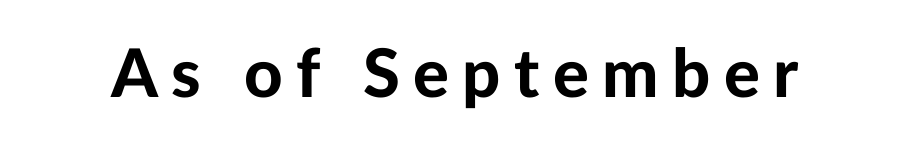
{"serif": "no", "italic": "no", "bold": "yes", "weight": "bold", "width": "normal", "stroke_contrast": "low", "x_height": "medium", "monospaced": "no", "underline": "no", "letter_spacing": "wide", "letter_spacing_em": 0.2, "glyph_px": 67}
